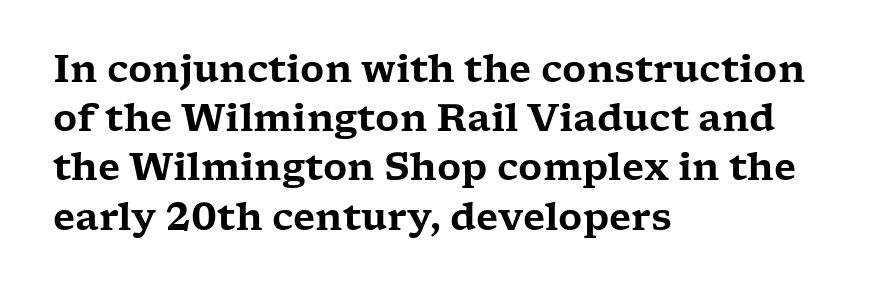
{"serif": "yes", "italic": "no", "width": "wide", "stroke_contrast": "low", "x_height": "medium", "monospaced": "no", "underline": "no", "align": "left", "line_spacing": "normal", "line_spacing_ratio": 1.33, "letter_spacing": "normal", "letter_spacing_em": 0.0, "glyph_px": 37}
